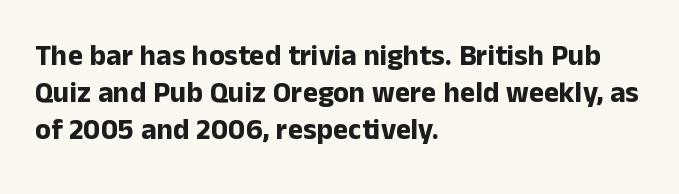
Q: Is the text bold? A: Yes.
Q: Is the text italic (slanted)? A: No, it is upright.
Q: Is the typeface a serif or a sans-serif typeface? A: Sans-serif.
Q: Is the text underlined? A: No.
Q: How is the paragraph aligned? A: Left-aligned.
Q: Is the spacing between letters normal or unusually wide? A: Normal.
Q: Is the spacing between lines tight, normal or loose? A: Normal.
Q: Width (condensed, normal, or wide)? A: Normal.
Q: Stroke contrast? A: Low.
Q: x-height? A: Medium.
Q: Monospaced? A: No.
